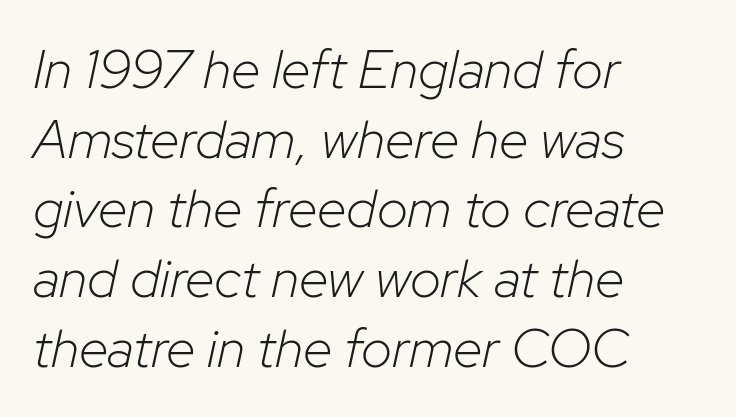
Varying glyph widths throughout — classic text-font behaviour. Interline gaps are of average width in this sample. Letter spacing: default. Vertical stems look standard width or narrower in stroke.
